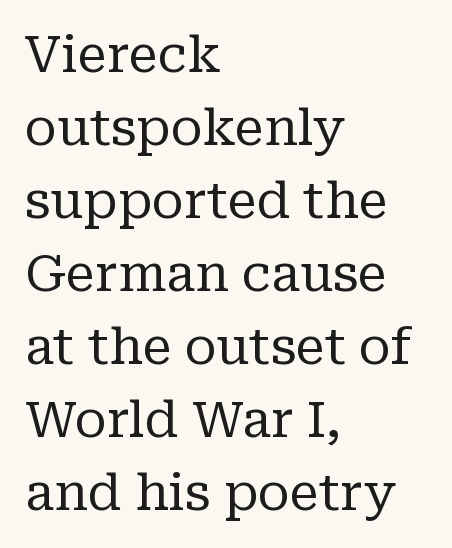
{"serif": "yes", "italic": "no", "bold": "no", "weight": "regular", "width": "normal", "stroke_contrast": "low", "x_height": "medium", "monospaced": "no", "underline": "no", "align": "left", "line_spacing": "normal", "line_spacing_ratio": 1.46, "letter_spacing": "normal", "letter_spacing_em": 0.0, "glyph_px": 50}
